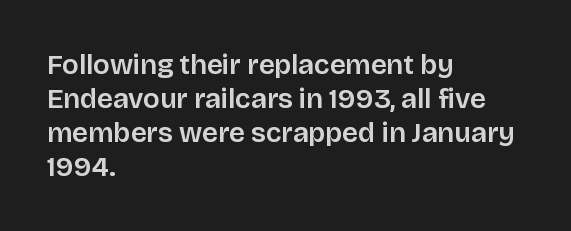
{"serif": "no", "italic": "no", "width": "normal", "stroke_contrast": "low", "x_height": "large", "monospaced": "no", "underline": "no", "align": "left", "line_spacing_ratio": 1.21, "letter_spacing": "normal", "letter_spacing_em": 0.0, "glyph_px": 28}
